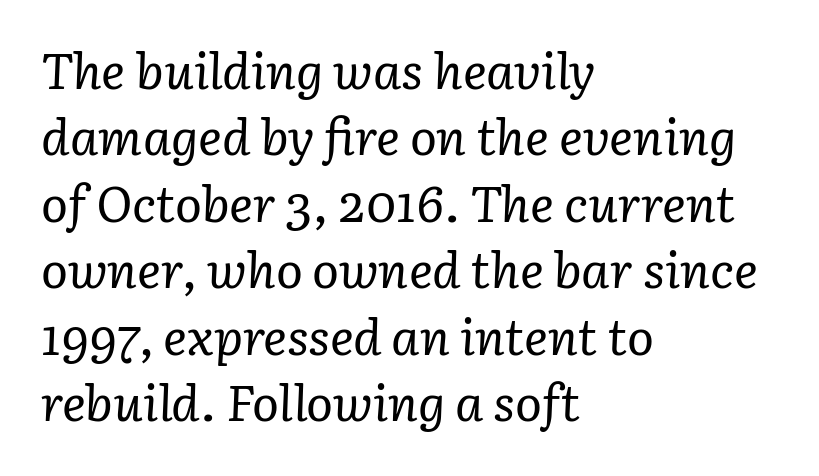
The image shows 50 px regular-weight serif type, italic (leaning right); set left-aligned, normal line spacing (1.33x), normal letter spacing, not underlined; low stroke contrast and a medium x-height.
